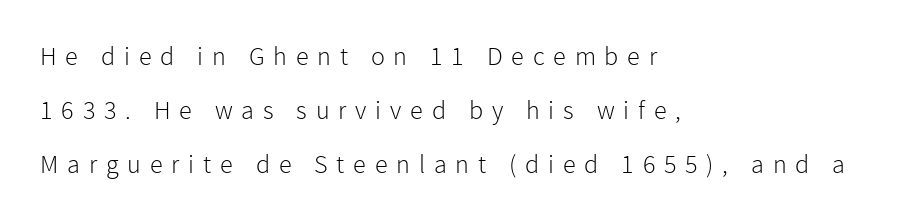
The image shows 26 px text type, upright; set left-aligned, loose line spacing (2.07x), unusually wide letter spacing (+0.34 em), not underlined.
